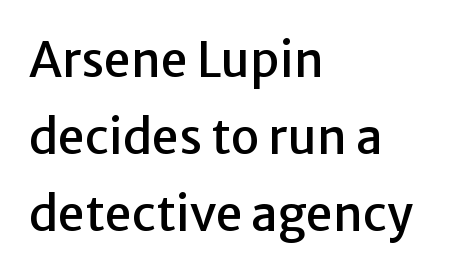
Q: Is the text italic (slanted)? A: No, it is upright.
Q: Is the typeface a serif or a sans-serif typeface? A: Sans-serif.
Q: Is the text underlined? A: No.
Q: How is the paragraph aligned? A: Left-aligned.
Q: Is the spacing between letters normal or unusually wide? A: Normal.
Q: Is the spacing between lines tight, normal or loose? A: Normal.
Q: Width (condensed, normal, or wide)? A: Normal.
Q: Stroke contrast? A: Low.
Q: x-height? A: Medium.
Q: Monospaced? A: No.
